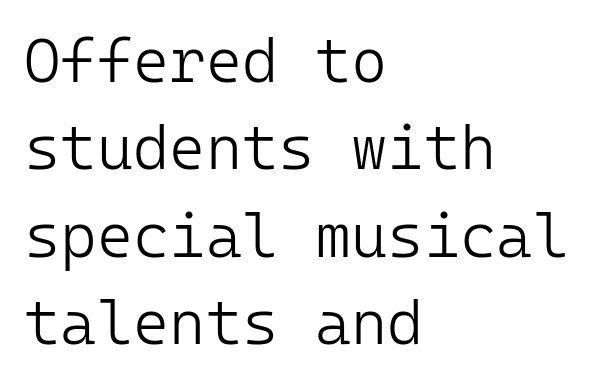
Q: Is the text bold? A: No.
Q: Is the text italic (slanted)? A: No, it is upright.
Q: Is the typeface a serif or a sans-serif typeface? A: Sans-serif.
Q: Is the text underlined? A: No.
Q: How is the paragraph aligned? A: Left-aligned.
Q: Is the spacing between letters normal or unusually wide? A: Normal.
Q: Is the spacing between lines tight, normal or loose? A: Normal.
Q: Width (condensed, normal, or wide)? A: Normal.
Q: Stroke contrast? A: Low.
Q: x-height? A: Medium.
